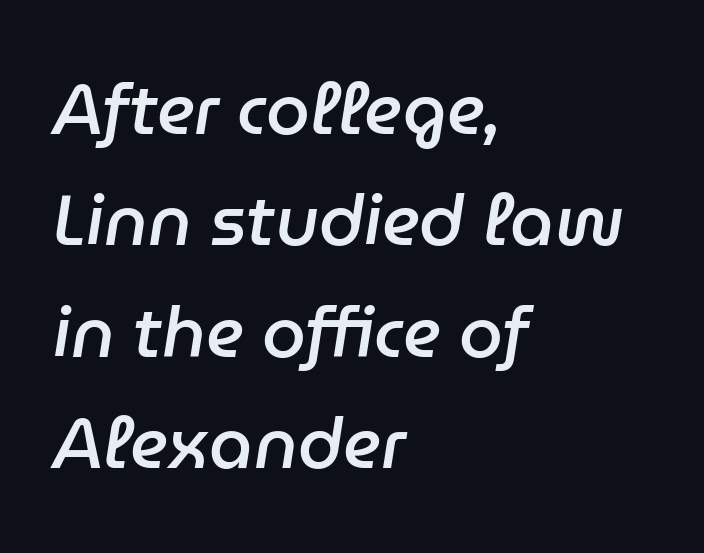
{"italic": "yes", "lean": "right", "slant_degrees": 9, "bold": "semi", "weight": "semibold", "width": "normal", "stroke_contrast": "low", "x_height": "medium", "monospaced": "no", "underline": "no", "align": "left", "line_spacing": "normal", "line_spacing_ratio": 1.59, "letter_spacing": "normal", "letter_spacing_em": 0.0, "glyph_px": 70}
